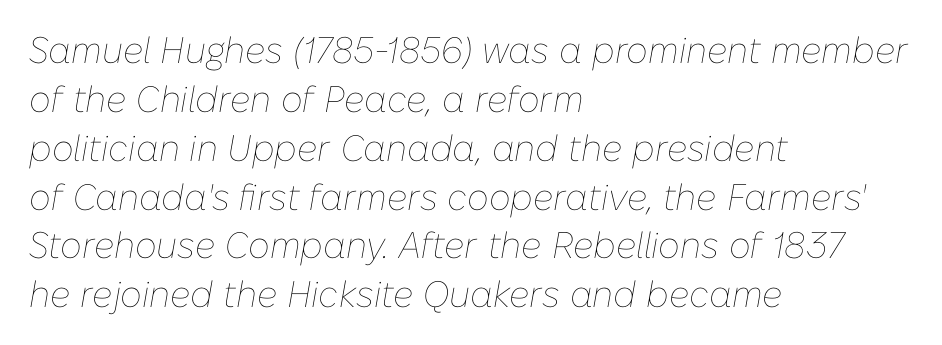
{"italic": "yes", "lean": "right", "slant_degrees": 10, "bold": "no", "weight": "thin", "width": "normal", "stroke_contrast": "low", "x_height": "medium", "monospaced": "no", "underline": "no", "align": "left", "line_spacing": "normal", "line_spacing_ratio": 1.32, "letter_spacing": "normal", "letter_spacing_em": 0.0, "glyph_px": 37}
